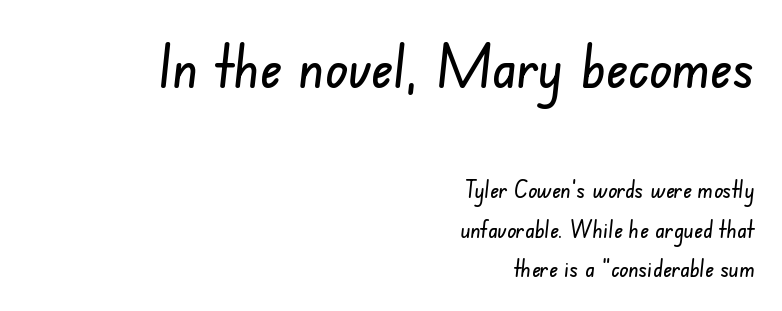
Here the designer chose a conventional face with non-uniform glyph widths. Descenders are the only things crossing below the line. One-word summary of the alignment: right. Stroke terminals: plain, sans-serif. Type size steps down from the first block to the second. A typesetter would call this leading conventional body-copy spacing.
